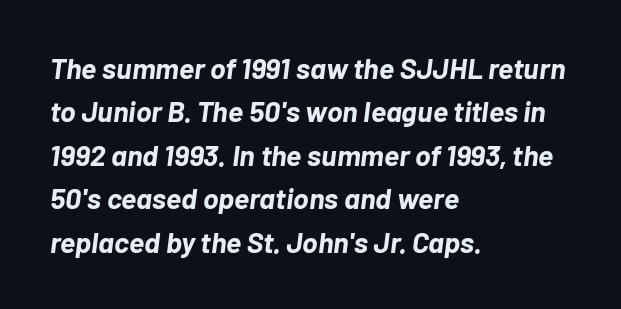
Q: Is the text bold? A: Yes.
Q: Is the text italic (slanted)? A: Yes, it leans right by about 7 degrees.
Q: Is the text underlined? A: No.
Q: How is the paragraph aligned? A: Left-aligned.
Q: Is the spacing between letters normal or unusually wide? A: Normal.
Q: Is the spacing between lines tight, normal or loose? A: Normal.
Q: Width (condensed, normal, or wide)? A: Normal.
Q: Stroke contrast? A: Low.
Q: x-height? A: Medium.
Q: Monospaced? A: No.
